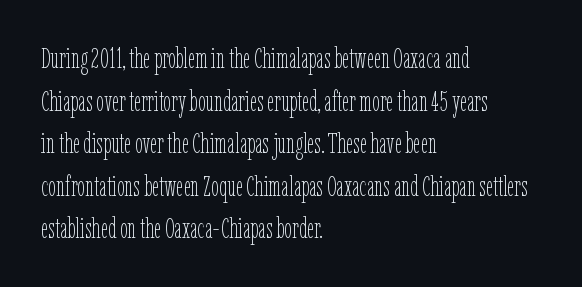
{"italic": "no", "bold": "no", "weight": "thin", "width": "condensed", "stroke_contrast": "low", "x_height": "medium", "monospaced": "no", "underline": "no", "align": "left", "line_spacing": "normal", "line_spacing_ratio": 1.52, "letter_spacing": "normal", "letter_spacing_em": 0.0, "glyph_px": 28}
